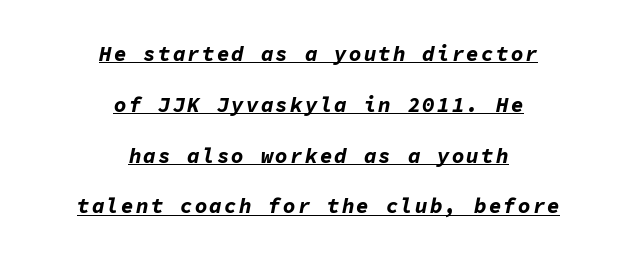
Q: Is the text bold? A: Yes.
Q: Is the text italic (slanted)? A: Yes, it leans right by about 11 degrees.
Q: Is the text underlined? A: Yes.
Q: How is the paragraph aligned? A: Centered.
Q: Is the spacing between lines tight, normal or loose? A: Loose.
